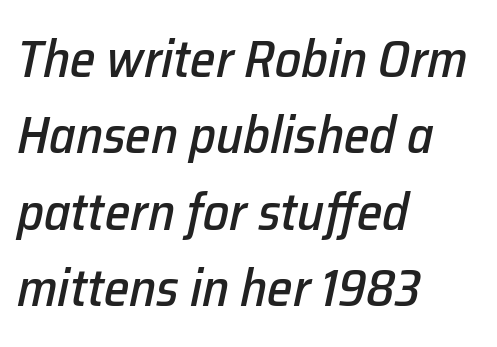
{"italic": "yes", "lean": "right", "slant_degrees": 12, "width": "normal", "stroke_contrast": "low", "x_height": "medium", "monospaced": "no", "underline": "no", "align": "left", "line_spacing": "normal", "line_spacing_ratio": 1.47, "letter_spacing": "normal", "letter_spacing_em": 0.0, "glyph_px": 52}
